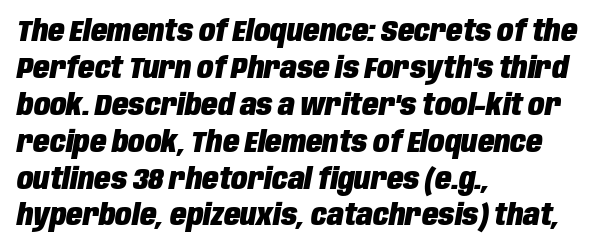
{"italic": "yes", "lean": "right", "slant_degrees": 10, "bold": "yes", "weight": "heavy", "width": "condensed", "stroke_contrast": "low", "x_height": "large", "monospaced": "no", "underline": "no", "align": "left", "line_spacing_ratio": 1.23, "letter_spacing": "normal", "letter_spacing_em": 0.0, "glyph_px": 30}
